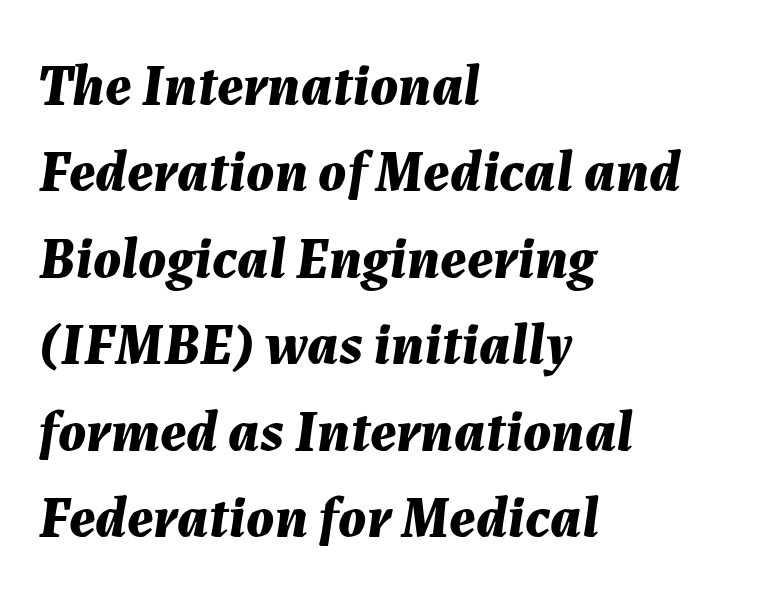
Q: Is the text bold? A: Yes.
Q: Is the text italic (slanted)? A: Yes, it leans right by about 7 degrees.
Q: Is the text underlined? A: No.
Q: How is the paragraph aligned? A: Left-aligned.
Q: Is the spacing between letters normal or unusually wide? A: Normal.
Q: Is the spacing between lines tight, normal or loose? A: Normal.
Q: Width (condensed, normal, or wide)? A: Normal.
Q: Stroke contrast? A: Medium.
Q: x-height? A: Medium.
Q: Monospaced? A: No.
